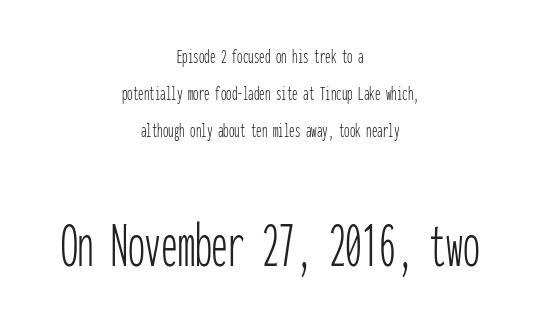
The image shows 67 px thin, condensed sans-serif type, upright, monospaced; set centered, normal line spacing (1.68x), normal letter spacing, not underlined; the second (bottom) block is 3.05x larger; low stroke contrast and a medium x-height.
